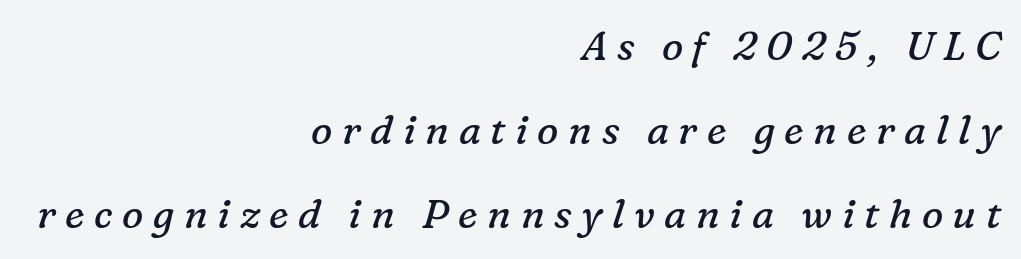
The image shows 40 px regular-weight serif type, italic (leaning right); set right-aligned, loose line spacing (2.1x), unusually wide letter spacing (+0.24 em), not underlined; low stroke contrast and a medium x-height.
